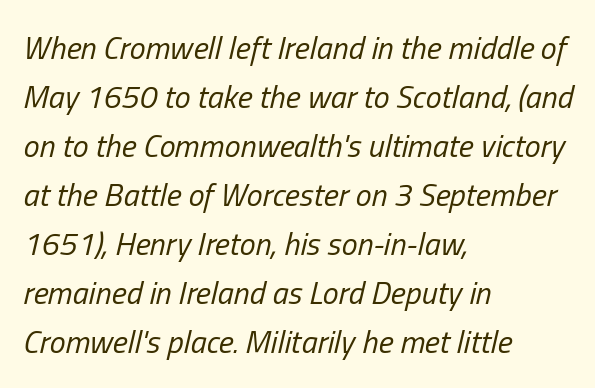
The image shows 32 px regular-weight, condensed type, italic (leaning right); set left-aligned, normal line spacing (1.53x), normal letter spacing, not underlined; low stroke contrast and a medium x-height.
